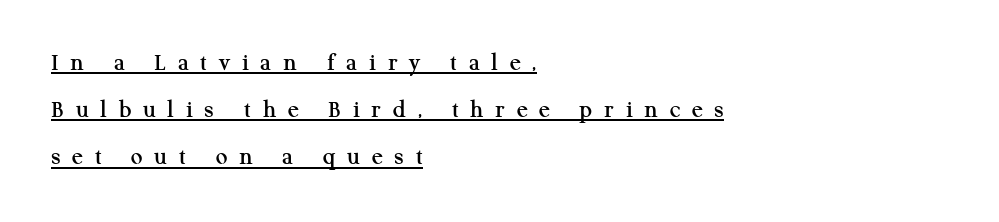
Q: Is the text italic (slanted)? A: No, it is upright.
Q: Is the text underlined? A: Yes.
Q: How is the paragraph aligned? A: Left-aligned.
Q: Is the spacing between letters normal or unusually wide? A: Unusually wide.
